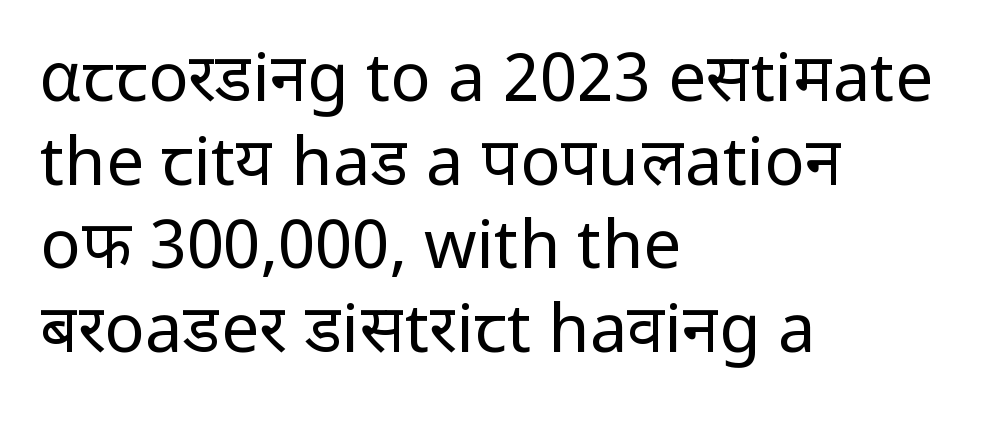
Q: Is the text bold? A: No.
Q: Is the text italic (slanted)? A: No, it is upright.
Q: Is the typeface a serif or a sans-serif typeface? A: Sans-serif.
Q: Is the text underlined? A: No.
Q: How is the paragraph aligned? A: Left-aligned.
Q: Is the spacing between letters normal or unusually wide? A: Normal.
Q: Is the spacing between lines tight, normal or loose? A: Normal.
Q: Width (condensed, normal, or wide)? A: Normal.
Q: Stroke contrast? A: Low.
Q: x-height? A: Medium.
Q: Monospaced? A: No.
